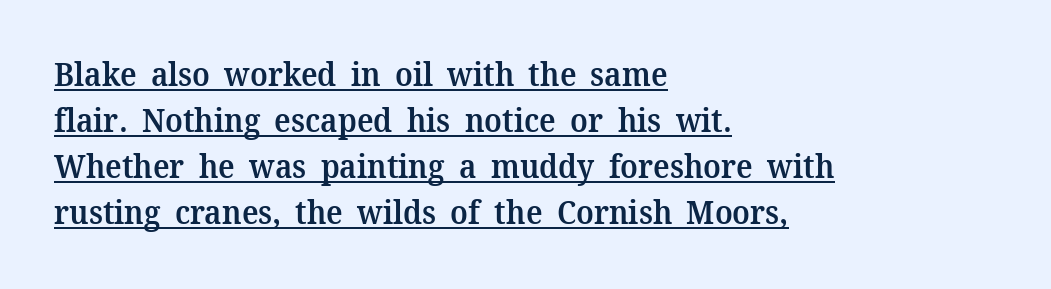
{"serif": "yes", "italic": "no", "bold": "semi", "weight": "semibold", "width": "normal", "stroke_contrast": "medium", "x_height": "medium", "monospaced": "no", "underline": "yes", "align": "left", "line_spacing": "normal", "line_spacing_ratio": 1.44, "letter_spacing": "normal", "letter_spacing_em": 0.0, "glyph_px": 32}
